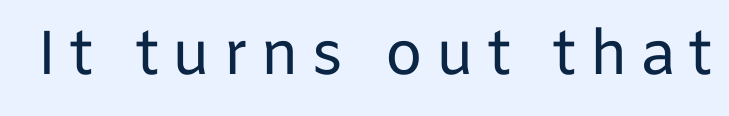
Q: Is the text bold? A: No.
Q: Is the text italic (slanted)? A: No, it is upright.
Q: Is the typeface a serif or a sans-serif typeface? A: Sans-serif.
Q: Is the text underlined? A: No.
Q: Width (condensed, normal, or wide)? A: Normal.
Q: Stroke contrast? A: Low.
Q: x-height? A: Medium.
Q: Monospaced? A: No.
